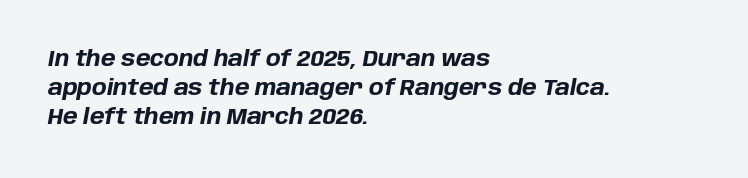
{"italic": "yes", "lean": "right", "slant_degrees": 10, "bold": "yes", "underline": "no", "align": "left", "line_spacing": "normal", "line_spacing_ratio": 1.31, "letter_spacing": "normal", "letter_spacing_em": 0.0, "glyph_px": 22}
